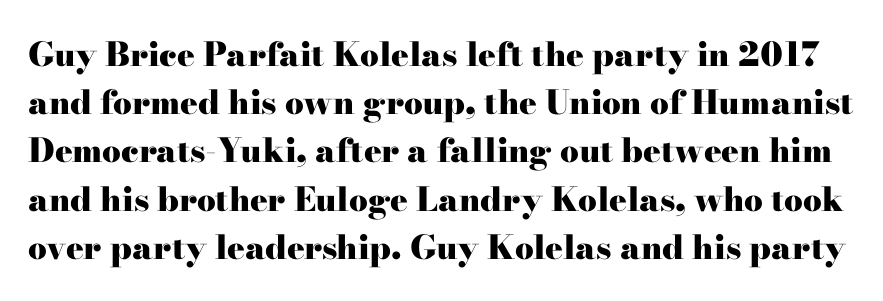
The line texture is even and compact thanks to regular tracking. If you drew a line through each stem, it would be perfectly vertical. The face used here has the dense, thick strokes of a bold. Proportional: the letters do not fall into vertical columns. Each new line begins a customary step beneath the previous one.
